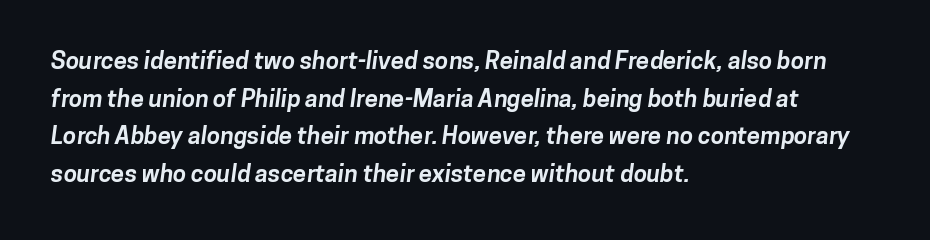
The image shows 24 px bold type; set left-aligned, normal line spacing (1.57x), normal letter spacing, not underlined.
